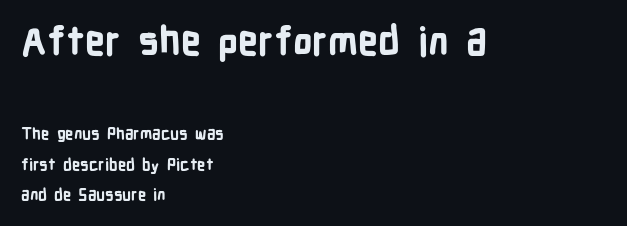
{"serif": "no", "italic": "no", "bold": "yes", "weight": "bold", "width": "condensed", "stroke_contrast": "low", "x_height": "medium", "monospaced": "no", "underline": "no", "align": "left", "line_spacing": "loose", "line_spacing_ratio": 1.9, "letter_spacing": "normal", "letter_spacing_em": 0.0, "larger_block": "first", "size_ratio": 2.44, "glyph_px": 39}
